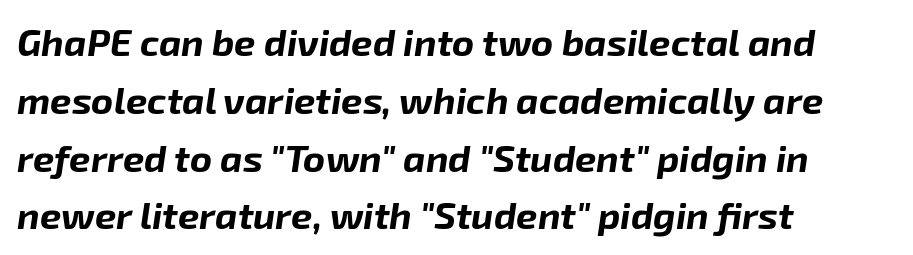
{"italic": "yes", "lean": "right", "slant_degrees": 8, "bold": "yes", "weight": "bold", "width": "normal", "stroke_contrast": "low", "x_height": "medium", "monospaced": "no", "underline": "no", "align": "left", "line_spacing": "normal", "line_spacing_ratio": 1.52, "letter_spacing": "normal", "letter_spacing_em": 0.0, "glyph_px": 38}
